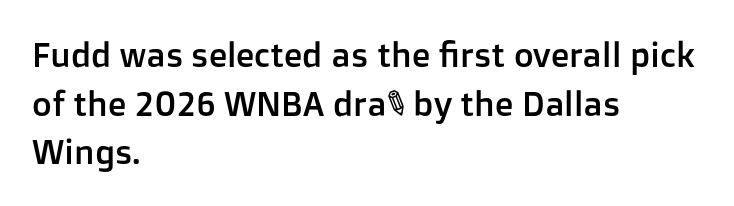
The type sits square on the baseline with zero lean. Reading down the column, the eye jumps a familiar distance to each next line. What kind of face is this? One without serifs — a sans. A classic flush-left, rag-right setting is used for this passage.
